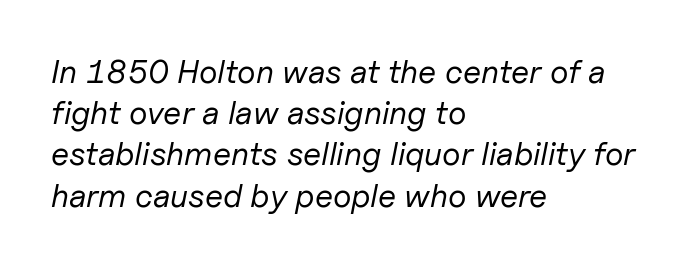
Q: Is the text bold? A: No.
Q: Is the text italic (slanted)? A: Yes, it leans right by about 11 degrees.
Q: Is the text underlined? A: No.
Q: How is the paragraph aligned? A: Left-aligned.
Q: Is the spacing between letters normal or unusually wide? A: Normal.
Q: Is the spacing between lines tight, normal or loose? A: Normal.
Q: Width (condensed, normal, or wide)? A: Normal.
Q: Stroke contrast? A: Low.
Q: x-height? A: Medium.
Q: Monospaced? A: No.
